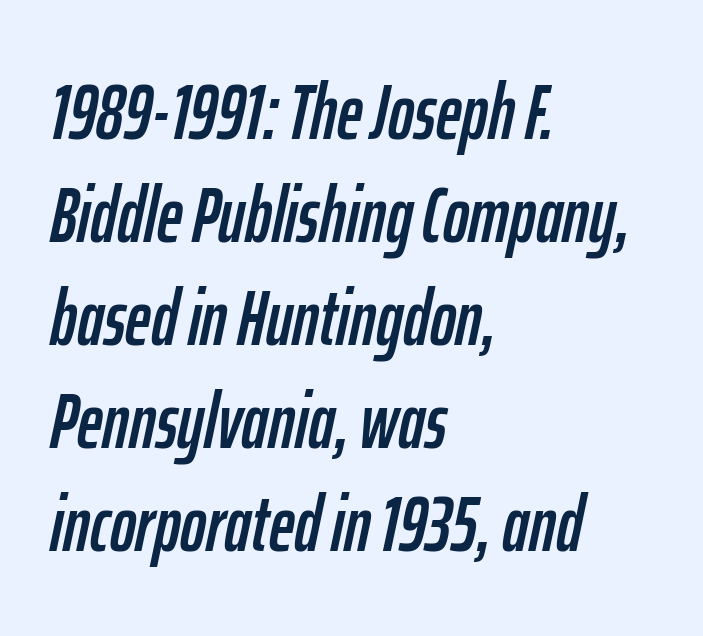
Q: Is the text italic (slanted)? A: Yes, it leans right by about 12 degrees.
Q: Is the text underlined? A: No.
Q: How is the paragraph aligned? A: Left-aligned.
Q: Is the spacing between letters normal or unusually wide? A: Normal.
Q: Is the spacing between lines tight, normal or loose? A: Normal.
Q: Width (condensed, normal, or wide)? A: Condensed.
Q: Stroke contrast? A: Low.
Q: x-height? A: Medium.
Q: Monospaced? A: No.
